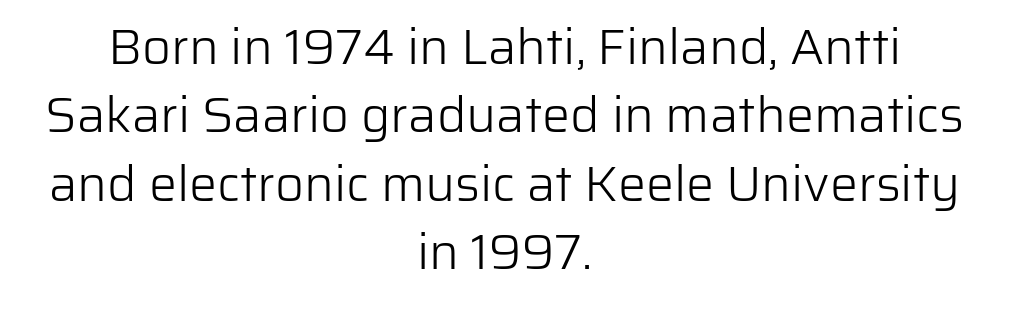
Q: Is the text bold? A: No.
Q: Is the text italic (slanted)? A: No, it is upright.
Q: Is the typeface a serif or a sans-serif typeface? A: Sans-serif.
Q: Is the text underlined? A: No.
Q: How is the paragraph aligned? A: Centered.
Q: Is the spacing between letters normal or unusually wide? A: Normal.
Q: Is the spacing between lines tight, normal or loose? A: Normal.
Q: Width (condensed, normal, or wide)? A: Normal.
Q: Stroke contrast? A: Low.
Q: x-height? A: Medium.
Q: Monospaced? A: No.
